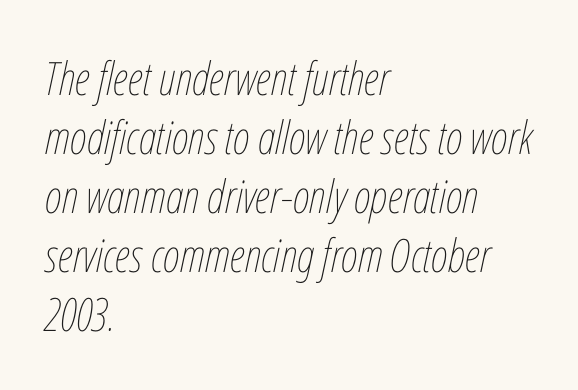
{"italic": "yes", "lean": "right", "slant_degrees": 12, "bold": "no", "weight": "thin", "width": "condensed", "stroke_contrast": "low", "x_height": "medium", "monospaced": "no", "underline": "no", "align": "left", "line_spacing": "normal", "line_spacing_ratio": 1.28, "letter_spacing": "normal", "letter_spacing_em": 0.0, "glyph_px": 46}
